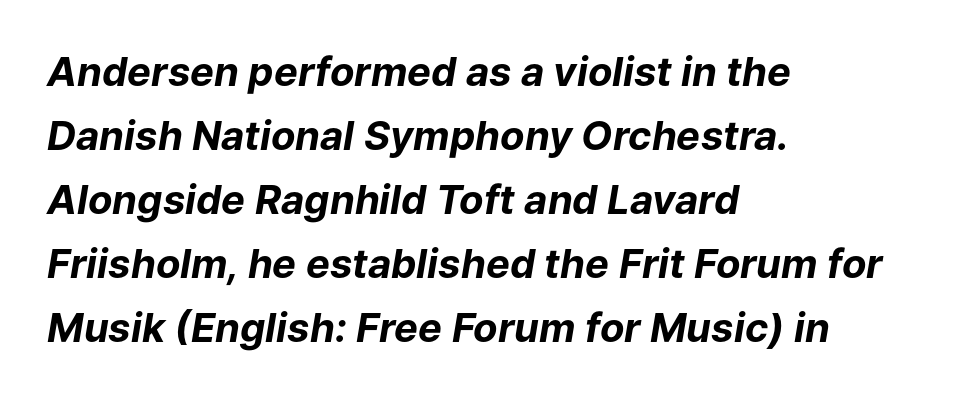
In terms of letterspacing, this is plain default setting. Lines of text with bare space underneath. Compared with a centered layout, this one pins lines to the left instead. Whoever set this chose a conventional vertical rhythm. Posture: slanted.
